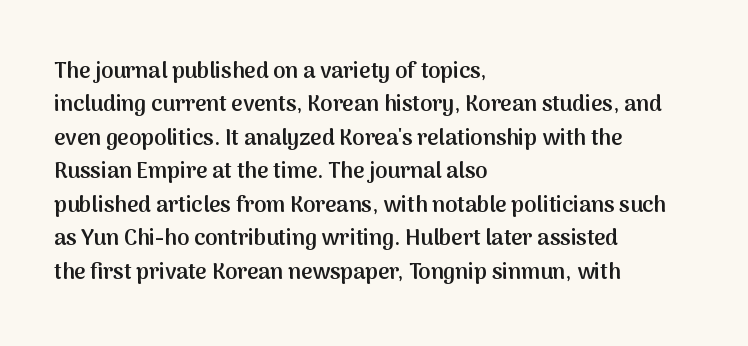
The image shows 22 px text type, upright; set left-aligned, normal line spacing (1.52x), normal letter spacing, not underlined.
